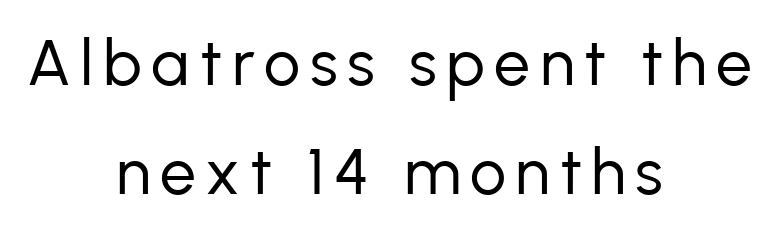
The image shows 64 px regular-weight sans-serif type, upright; set centered, line spacing 1.71x, not underlined; low stroke contrast and a medium x-height.
